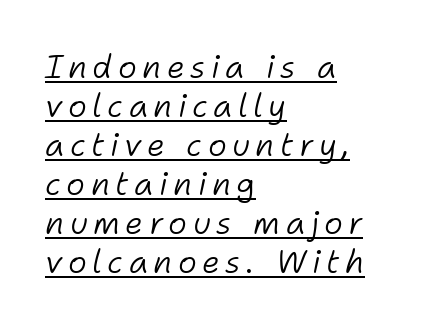
Q: Is the text bold? A: No.
Q: Is the text italic (slanted)? A: Yes, it leans right by about 11 degrees.
Q: Is the text underlined? A: Yes.
Q: How is the paragraph aligned? A: Left-aligned.
Q: Width (condensed, normal, or wide)? A: Normal.
Q: Stroke contrast? A: Low.
Q: x-height? A: Medium.
Q: Monospaced? A: No.
